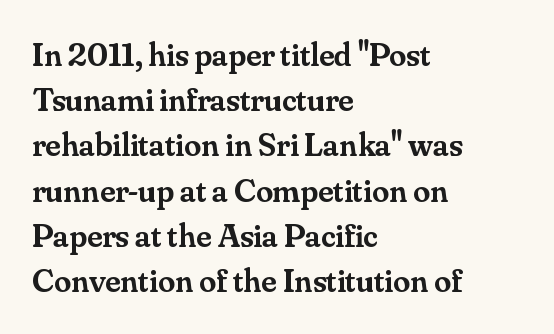
{"serif": "yes", "italic": "no", "bold": "semi", "weight": "semibold", "width": "normal", "stroke_contrast": "medium", "x_height": "small", "monospaced": "no", "underline": "no", "align": "left", "line_spacing": "normal", "line_spacing_ratio": 1.33, "letter_spacing": "normal", "letter_spacing_em": 0.0, "glyph_px": 34}
